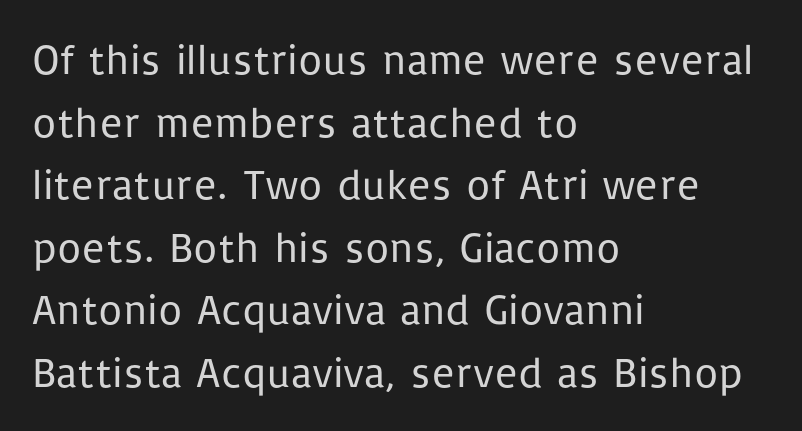
The image shows 42 px regular-weight sans-serif type, upright; set left-aligned, normal line spacing (1.49x), normal letter spacing, not underlined; low stroke contrast and a medium x-height.
